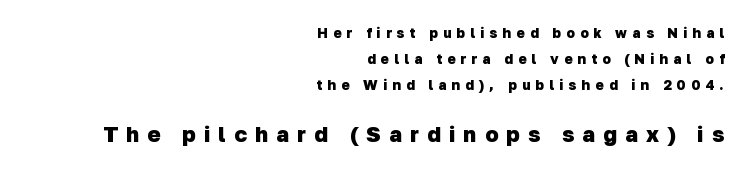
{"bold": "yes", "underline": "no", "align": "right", "line_spacing_ratio": 1.86, "letter_spacing": "wide", "letter_spacing_em": 0.37, "larger_block": "second", "size_ratio": 1.57, "glyph_px": 22}
